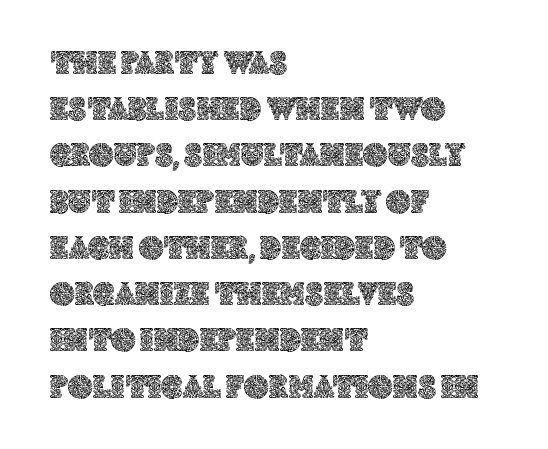
The image shows 34 px text type, upright; set left-aligned, normal line spacing (1.36x), normal letter spacing, not underlined; a large x-height.
